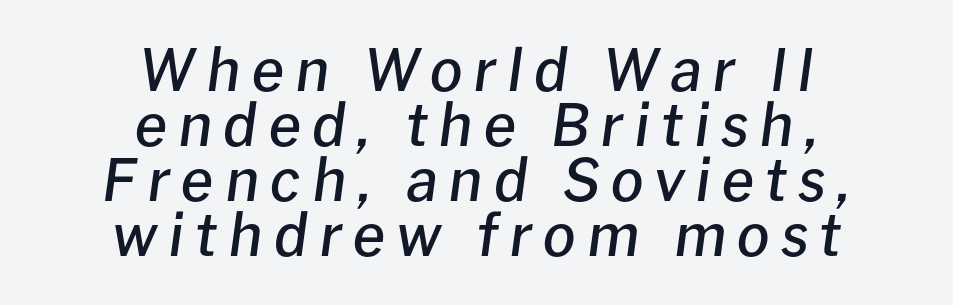
How would I describe the line gaps? Narrow and economical. Summary of weight: moderately heavy, a semibold. This sample is center-justified, so both line endings float freely. The typography opts for an oblique posture over an upright one.
